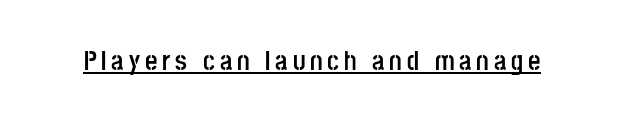
The image shows 27 px bold type, upright; set underlined.
